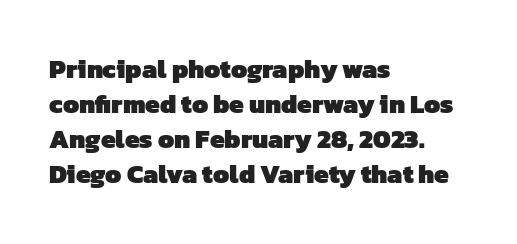
This rendering uses left alignment, leaving the right contour irregular. The passage shown stacks its lines at a standard gap. Unmarked baselines from the first word to the last. Is the letter spacing exaggerated? No — it looks like the ordinary default. As a designer I'd log this as weight 700, bold.
